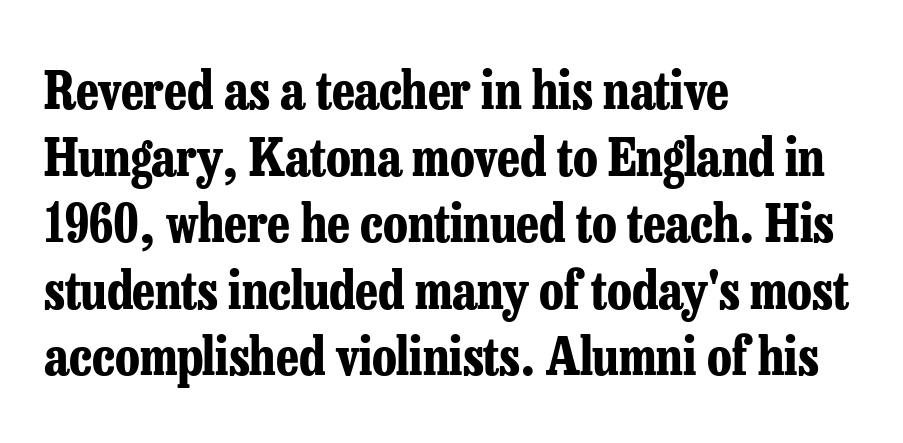
{"serif": "yes", "italic": "no", "bold": "yes", "weight": "bold", "width": "condensed", "stroke_contrast": "low", "x_height": "medium", "monospaced": "no", "underline": "no", "align": "left", "line_spacing": "normal", "line_spacing_ratio": 1.28, "letter_spacing": "normal", "letter_spacing_em": 0.0, "glyph_px": 52}
